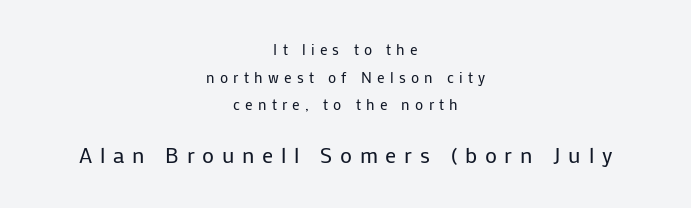
The image shows 22 px text type, upright; set centered, line spacing 1.85x, unusually wide letter spacing (+0.35 em), not underlined; the second (bottom) block is 1.47x larger.
